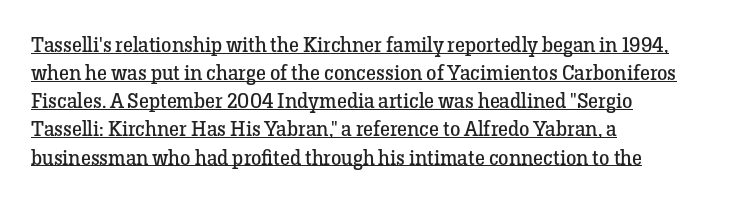
The image shows 21 px text type, upright; set left-aligned, normal line spacing (1.34x), normal letter spacing, underlined.
